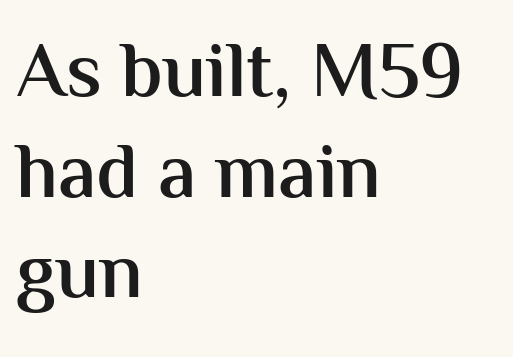
This rendering employs a face without finishing strokes, i.e., a sans-serif. Inter-character spacing is left at the font's built-in metrics. The vertical gap from one line to the next is medium. Each letter keeps its own natural width here, so spacing adapts to shape. Descenders are the only things crossing below the line. The text block is weighted toward the left margin, trailing off unevenly rightward.
